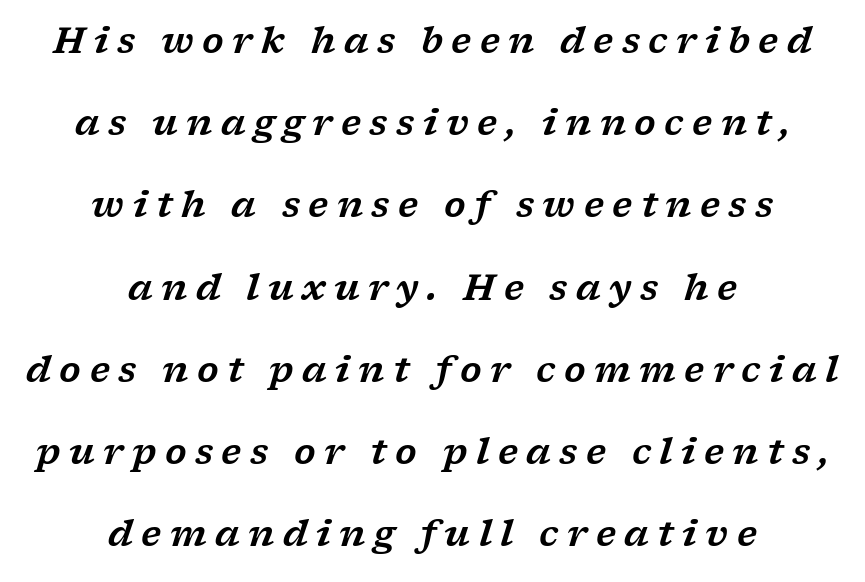
The line texture is sparse and dotted thanks to wide tracking. Plain, unruled lines of type. The characters display serif detailing at their extremities. The compositor balanced each line on the midline. Vertically, the passage feels expansive, rows floating well apart. Character widths vary here, with narrow letters taking less room than wide ones.
